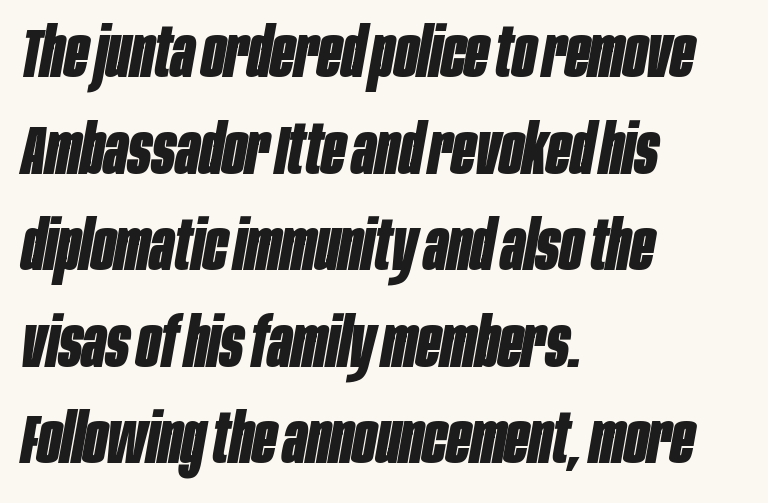
Line starts are locked; line ends wander. The glyphs have the mass of a bold cut. Proportional: the letters do not fall into vertical columns. The designer left line spacing at the default. The passage shown is not underscored anywhere. It's the slanting kind of type.
